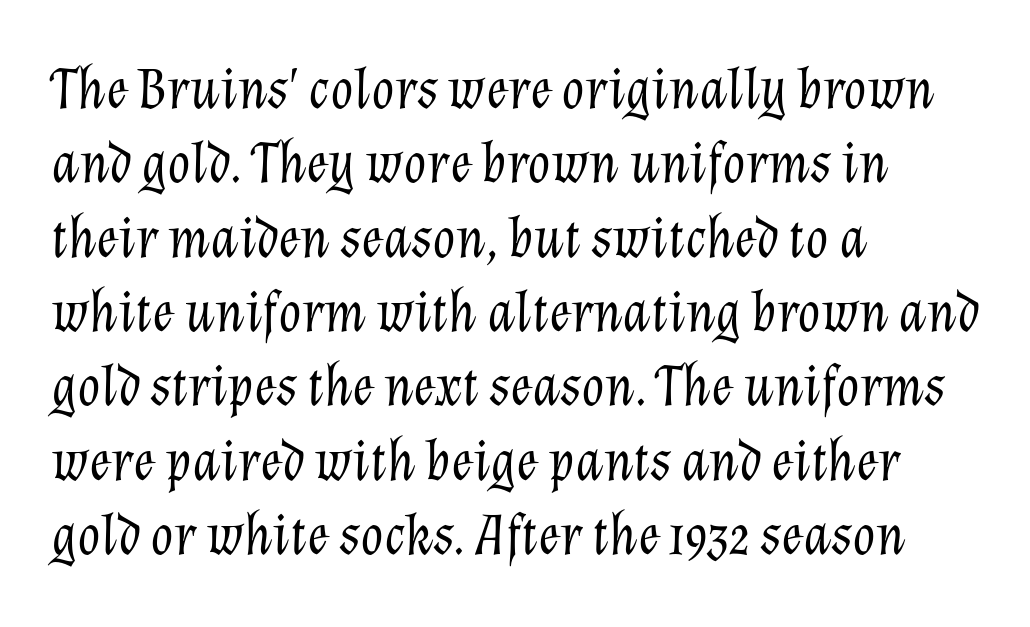
{"italic": "yes", "lean": "right", "slant_degrees": 12, "bold": "no", "weight": "light", "width": "normal", "stroke_contrast": "low", "x_height": "medium", "monospaced": "no", "underline": "no", "align": "left", "line_spacing": "normal", "line_spacing_ratio": 1.26, "letter_spacing": "normal", "letter_spacing_em": 0.0, "glyph_px": 59}
